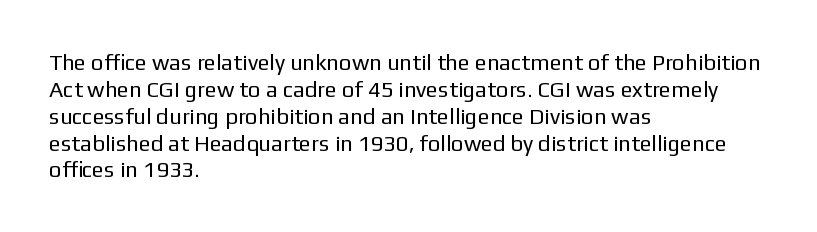
Q: Is the text bold? A: No.
Q: Is the text italic (slanted)? A: No, it is upright.
Q: Is the text underlined? A: No.
Q: How is the paragraph aligned? A: Left-aligned.
Q: Is the spacing between letters normal or unusually wide? A: Normal.
